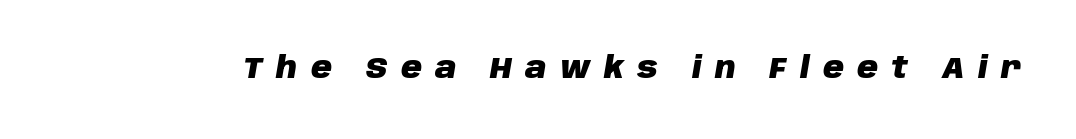
The zone under the glyphs is completely vacant. You could not count columns in this text — the font is proportionally spaced. The gaps between neighbouring characters are conspicuously large. Does the lettering tilt? It does — this is italic. A dark, heavy texture on the line: the type is bold.
